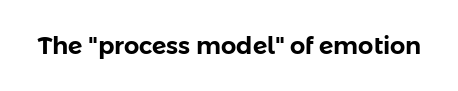
The image shows 24 px text type, upright; set normal letter spacing, not underlined.
